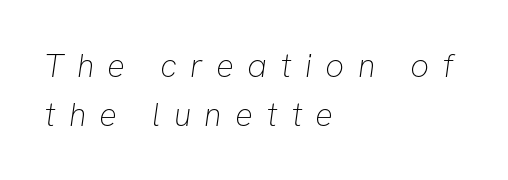
Q: Is the text bold? A: No.
Q: Is the typeface a serif or a sans-serif typeface? A: Sans-serif.
Q: Is the text underlined? A: No.
Q: How is the paragraph aligned? A: Left-aligned.
Q: Is the spacing between letters normal or unusually wide? A: Unusually wide.
Q: Is the spacing between lines tight, normal or loose? A: Normal.
Q: Width (condensed, normal, or wide)? A: Normal.
Q: Stroke contrast? A: Low.
Q: x-height? A: Medium.
Q: Monospaced? A: No.
